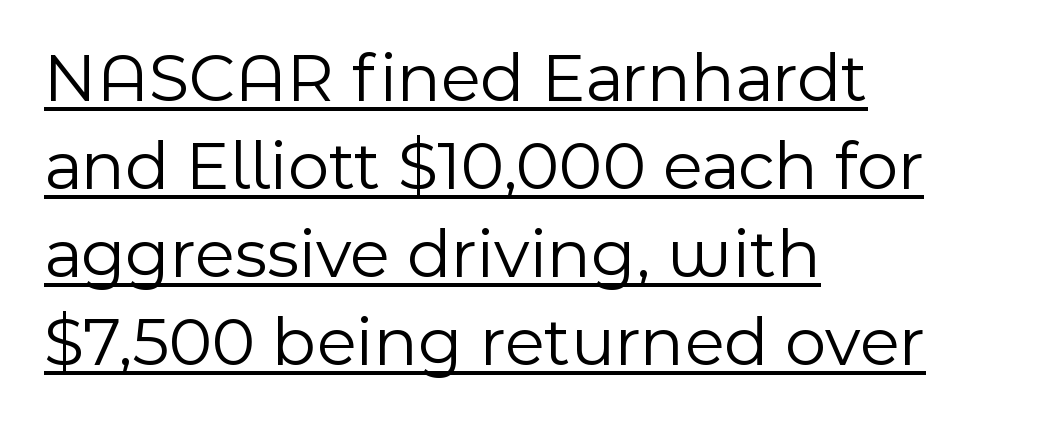
{"serif": "no", "italic": "no", "bold": "no", "weight": "light", "width": "normal", "x_height": "medium", "monospaced": "no", "underline": "yes", "align": "left", "line_spacing_ratio": 1.24, "letter_spacing": "normal", "letter_spacing_em": 0.0, "glyph_px": 71}
